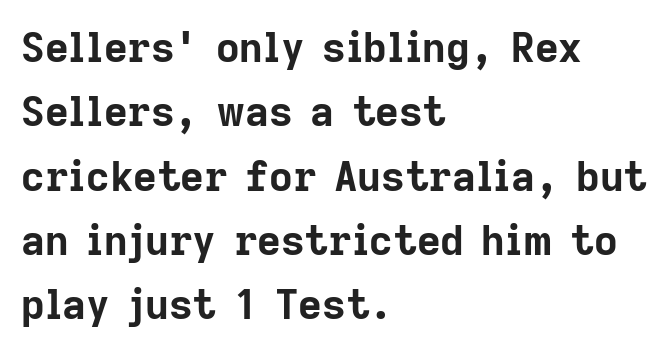
{"serif": "no", "italic": "no", "bold": "yes", "weight": "bold", "width": "normal", "stroke_contrast": "low", "x_height": "medium", "monospaced": "no", "underline": "no", "align": "left", "line_spacing": "normal", "line_spacing_ratio": 1.57, "letter_spacing": "normal", "letter_spacing_em": 0.0, "glyph_px": 41}
